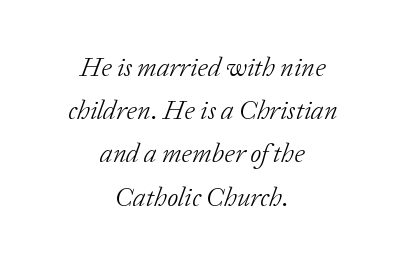
Q: Is the text bold? A: No.
Q: Is the text italic (slanted)? A: Yes, it leans right by about 20 degrees.
Q: Is the text underlined? A: No.
Q: How is the paragraph aligned? A: Centered.
Q: Is the spacing between letters normal or unusually wide? A: Normal.
Q: Is the spacing between lines tight, normal or loose? A: Normal.
